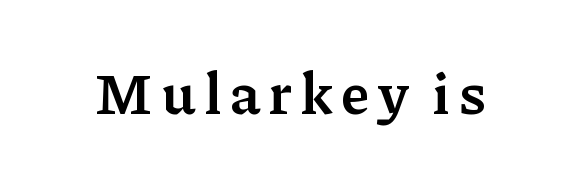
Varying glyph widths throughout — classic text-font behaviour. Moderately thickened strokes mark this as semibold type. The foot of each line stays bare and open. Look at the bottom of the vertical strokes: they flare into serifs here.
